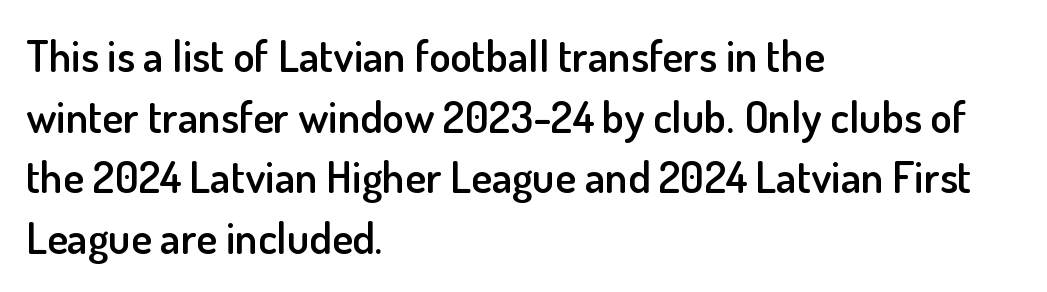
Q: Is the text bold? A: Semi-bold.
Q: Is the text italic (slanted)? A: No, it is upright.
Q: Is the typeface a serif or a sans-serif typeface? A: Sans-serif.
Q: Is the text underlined? A: No.
Q: How is the paragraph aligned? A: Left-aligned.
Q: Is the spacing between letters normal or unusually wide? A: Normal.
Q: Is the spacing between lines tight, normal or loose? A: Normal.
Q: Width (condensed, normal, or wide)? A: Normal.
Q: Stroke contrast? A: Low.
Q: x-height? A: Small.
Q: Monospaced? A: No.
